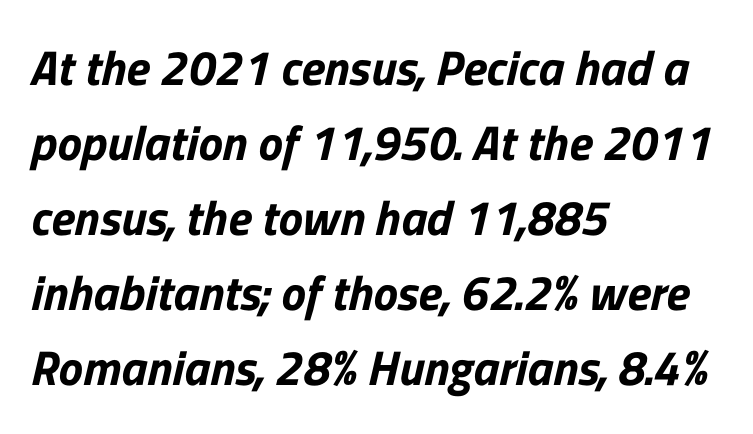
{"serif": "no", "width": "normal", "stroke_contrast": "low", "x_height": "medium", "monospaced": "no", "underline": "no", "align": "left", "line_spacing": "normal", "line_spacing_ratio": 1.53, "letter_spacing": "normal", "letter_spacing_em": 0.0, "glyph_px": 49}
